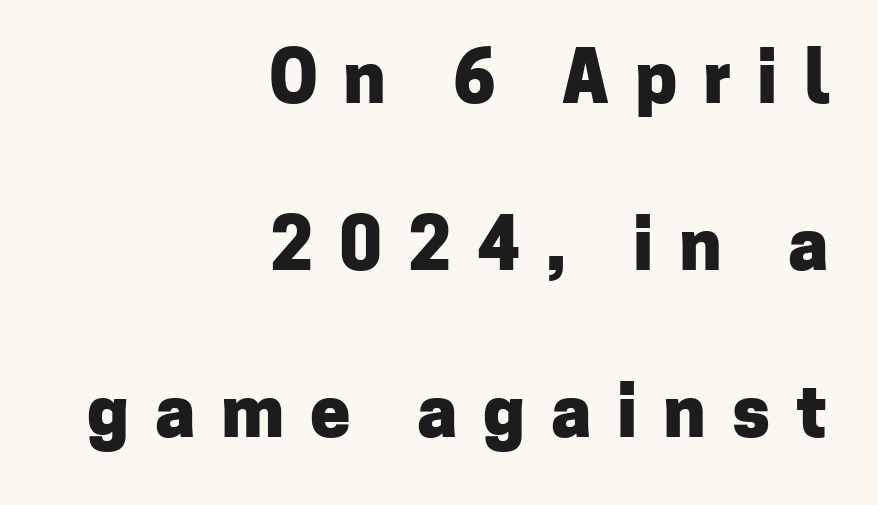
The image shows 72 px heavy sans-serif type, upright; set right-aligned, loose line spacing (2.32x), unusually wide letter spacing (+0.36 em), not underlined; low stroke contrast and a medium x-height.
